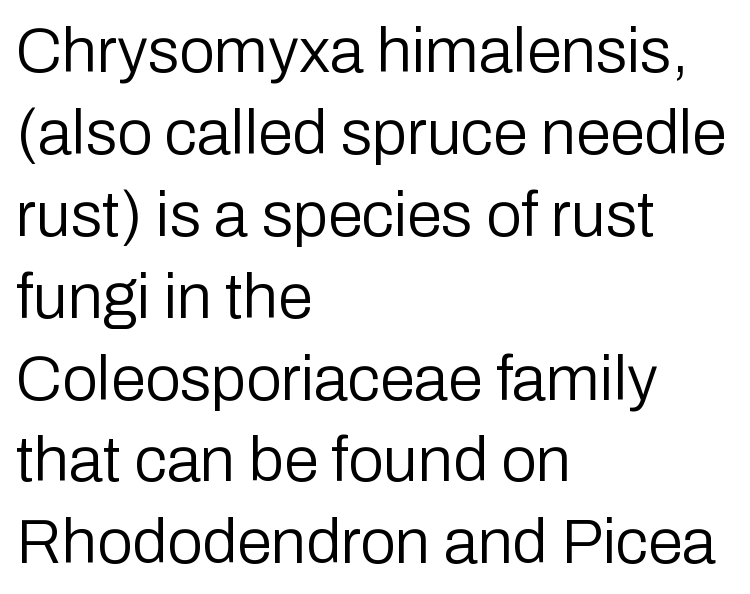
Varying glyph widths throughout — classic text-font behaviour. No extra ink here — the face is not bold. Every character sits straight up, as roman type does. Notice how descenders clear the ascenders below comfortably — that's standard leading. The space beneath each line is pristine and unruled. The lines are quadded left.
